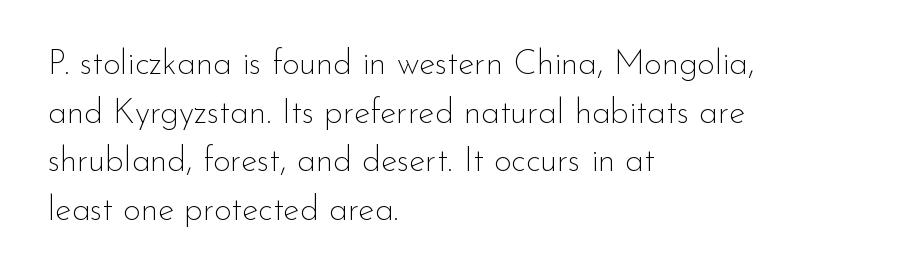
{"serif": "no", "italic": "no", "bold": "no", "weight": "thin", "width": "normal", "stroke_contrast": "low", "x_height": "small", "monospaced": "no", "underline": "no", "align": "left", "line_spacing": "normal", "line_spacing_ratio": 1.43, "letter_spacing": "normal", "letter_spacing_em": 0.0, "glyph_px": 34}
